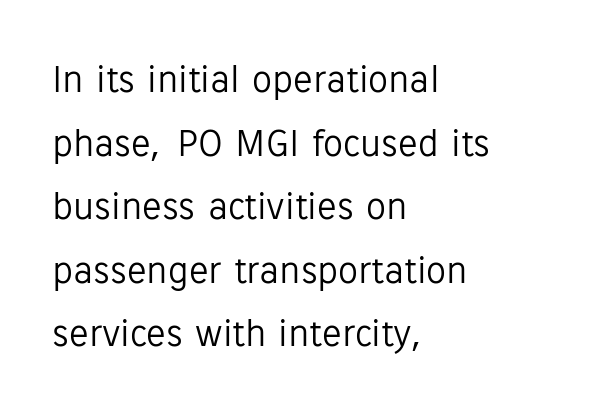
Q: Is the text bold? A: No.
Q: Is the text italic (slanted)? A: No, it is upright.
Q: Is the typeface a serif or a sans-serif typeface? A: Sans-serif.
Q: Is the text underlined? A: No.
Q: How is the paragraph aligned? A: Left-aligned.
Q: Is the spacing between letters normal or unusually wide? A: Normal.
Q: Is the spacing between lines tight, normal or loose? A: Normal.
Q: Width (condensed, normal, or wide)? A: Normal.
Q: Stroke contrast? A: Low.
Q: x-height? A: Medium.
Q: Monospaced? A: No.
